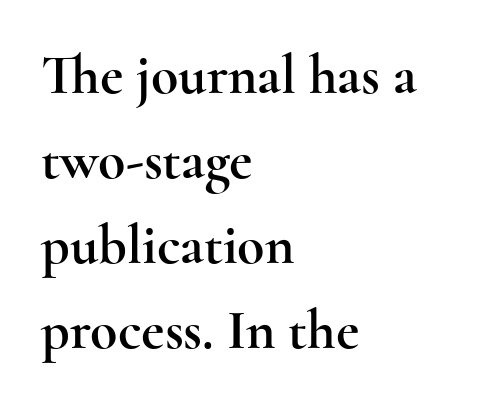
Caption: multi-line text, flush left, ragged right. Posture: upright roman. What's the leading like? Ordinary, nothing unusual. These lines are rendered in a variable-pitch font. A typesetter would label this face a serif.
